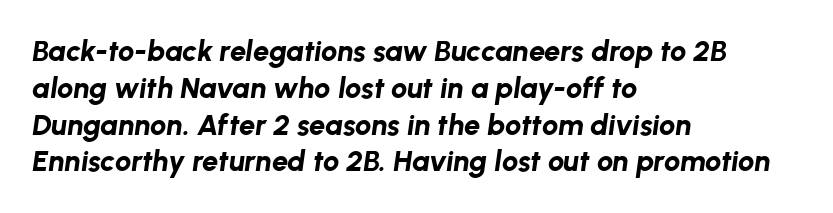
You could not count columns in this text — the font is proportionally spaced. You could call the tracking neutral — neither tight nor loose. The zone under the glyphs is completely vacant. Line starts are locked; line ends wander. This sample uses an oblique cut, with every glyph tilted off the vertical.
